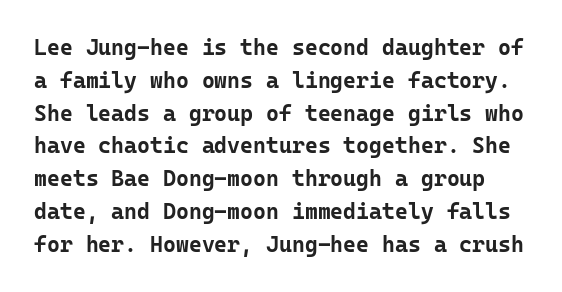
The image shows 22 px bold type, upright; set normal line spacing (1.49x), normal letter spacing, not underlined.
